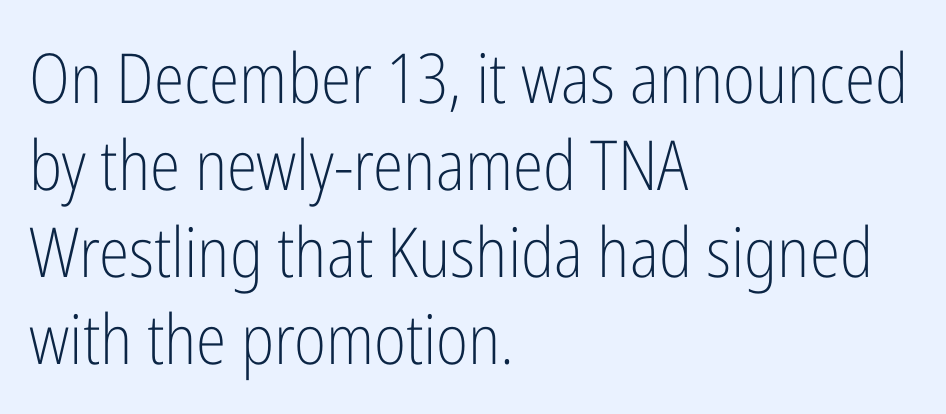
{"serif": "no", "italic": "no", "bold": "no", "weight": "light", "width": "condensed", "stroke_contrast": "low", "x_height": "medium", "monospaced": "no", "underline": "no", "align": "left", "line_spacing": "normal", "line_spacing_ratio": 1.26, "letter_spacing": "normal", "letter_spacing_em": 0.0, "glyph_px": 69}
